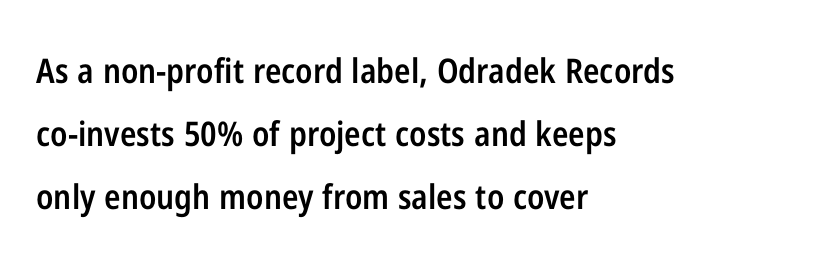
The letters advance in unequal steps, a hallmark of proportional type. I'd describe the lettering as semibold — firm but not a full bold. No word sits above an underline. The designer went with a sans here, leaving each stem footless. Horizontally, the lines are justified to the leading edge only.
